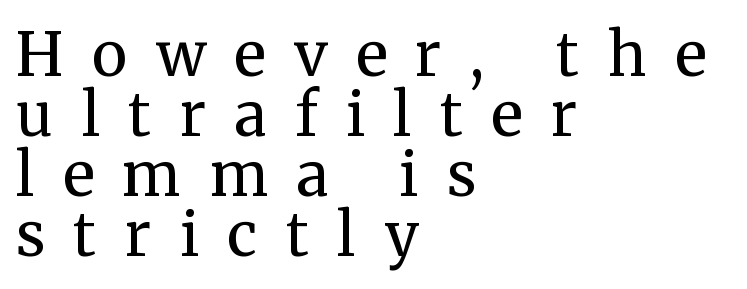
Q: Is the text bold? A: No.
Q: Is the text italic (slanted)? A: No, it is upright.
Q: Is the typeface a serif or a sans-serif typeface? A: Serif.
Q: Is the text underlined? A: No.
Q: How is the paragraph aligned? A: Left-aligned.
Q: Is the spacing between letters normal or unusually wide? A: Unusually wide.
Q: Is the spacing between lines tight, normal or loose? A: Tight.
Q: Width (condensed, normal, or wide)? A: Normal.
Q: Stroke contrast? A: Medium.
Q: x-height? A: Medium.
Q: Monospaced? A: No.
